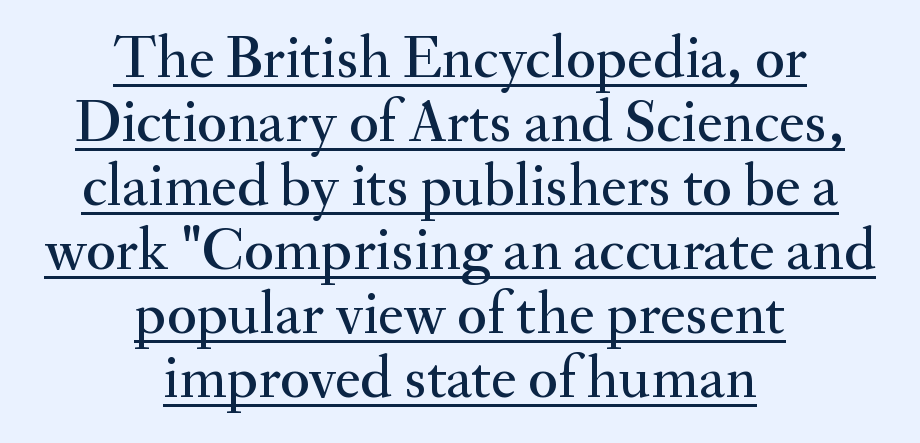
Q: Is the text italic (slanted)? A: No, it is upright.
Q: Is the typeface a serif or a sans-serif typeface? A: Serif.
Q: Is the text underlined? A: Yes.
Q: How is the paragraph aligned? A: Centered.
Q: Is the spacing between letters normal or unusually wide? A: Normal.
Q: Is the spacing between lines tight, normal or loose? A: Tight.
Q: Width (condensed, normal, or wide)? A: Normal.
Q: Stroke contrast? A: Medium.
Q: x-height? A: Small.
Q: Monospaced? A: No.
